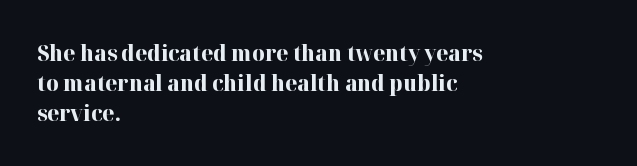
The image shows 22 px bold type, upright; set left-aligned, normal line spacing (1.37x), normal letter spacing, not underlined.
